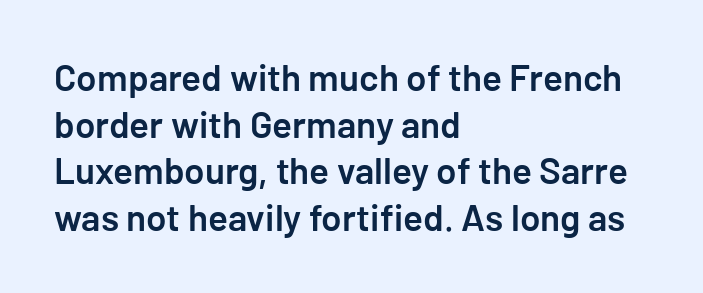
{"serif": "no", "italic": "no", "bold": "semi", "weight": "semibold", "width": "normal", "stroke_contrast": "low", "x_height": "medium", "underline": "no", "align": "left", "line_spacing": "normal", "line_spacing_ratio": 1.26, "letter_spacing": "normal", "letter_spacing_em": 0.0, "glyph_px": 37}
